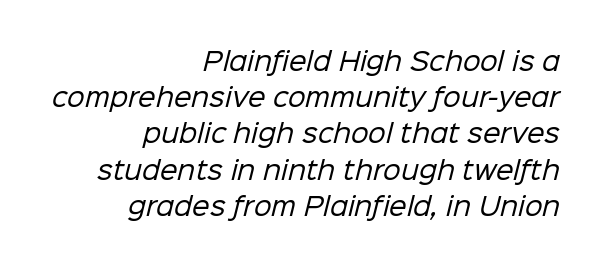
The words here are not underlined. Think standard paragraph weight, or any step lighter than that. What stands out about the letter spacing? Nothing — it is the standard amount. The leading is moderate, giving the passage an even texture. The paragraph has a hard right edge and a soft left edge.
